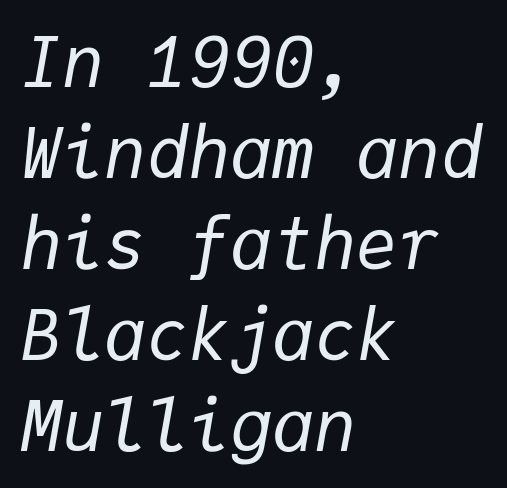
Q: Is the text bold? A: No.
Q: Is the text italic (slanted)? A: Yes, it leans right by about 9 degrees.
Q: Is the text underlined? A: No.
Q: How is the paragraph aligned? A: Left-aligned.
Q: Is the spacing between letters normal or unusually wide? A: Normal.
Q: Is the spacing between lines tight, normal or loose? A: Normal.
Q: Width (condensed, normal, or wide)? A: Normal.
Q: Stroke contrast? A: Low.
Q: x-height? A: Medium.
Q: Monospaced? A: Yes.
